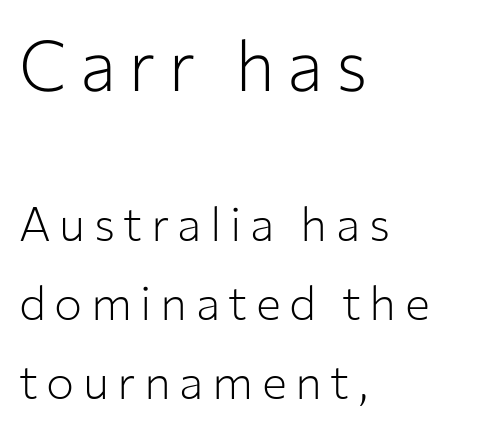
The type family on display is of the sans-serif kind. A typesetter would call this leading conventional body-copy spacing. Stem width sits at or under what a default text font uses. A typesetter would mark this as roman, not italic. In CSS terms this would be text-align: left.
